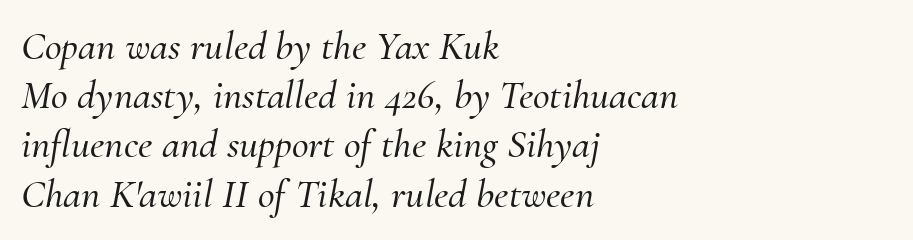
The image shows 41 px serif type, italic (leaning right); set left-aligned, line spacing 1.2x, normal letter spacing, not underlined; medium stroke contrast and a small x-height.
